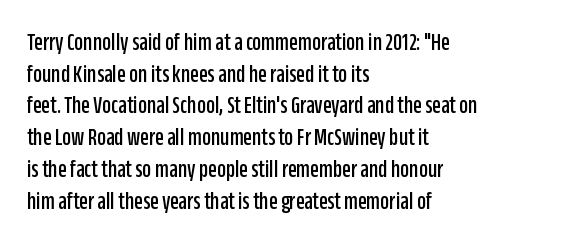
The image shows 25 px text type, upright; set left-aligned, normal line spacing (1.27x), normal letter spacing, not underlined.
